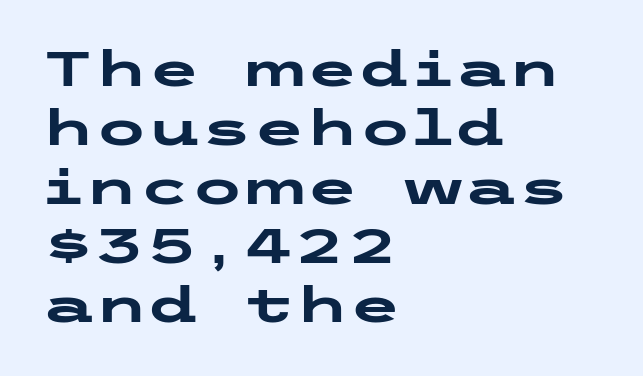
The image shows 48 px heavy, wide sans-serif type, upright; set left-aligned, line spacing 1.23x, normal letter spacing, not underlined; low stroke contrast and a medium x-height.
